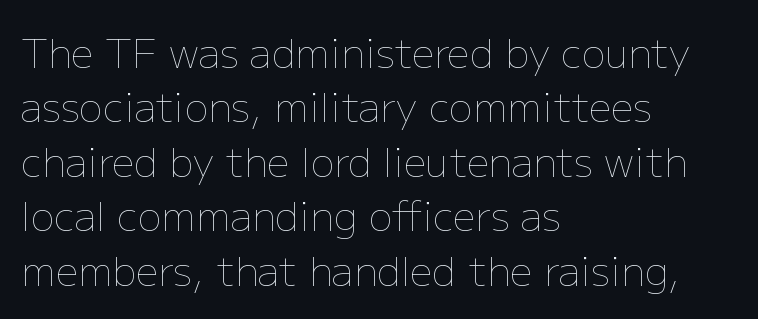
Q: Is the text bold? A: No.
Q: Is the text italic (slanted)? A: No, it is upright.
Q: Is the text underlined? A: No.
Q: How is the paragraph aligned? A: Left-aligned.
Q: Is the spacing between letters normal or unusually wide? A: Normal.
Q: Is the spacing between lines tight, normal or loose? A: Normal.
Q: Width (condensed, normal, or wide)? A: Normal.
Q: Stroke contrast? A: Low.
Q: x-height? A: Medium.
Q: Monospaced? A: No.
